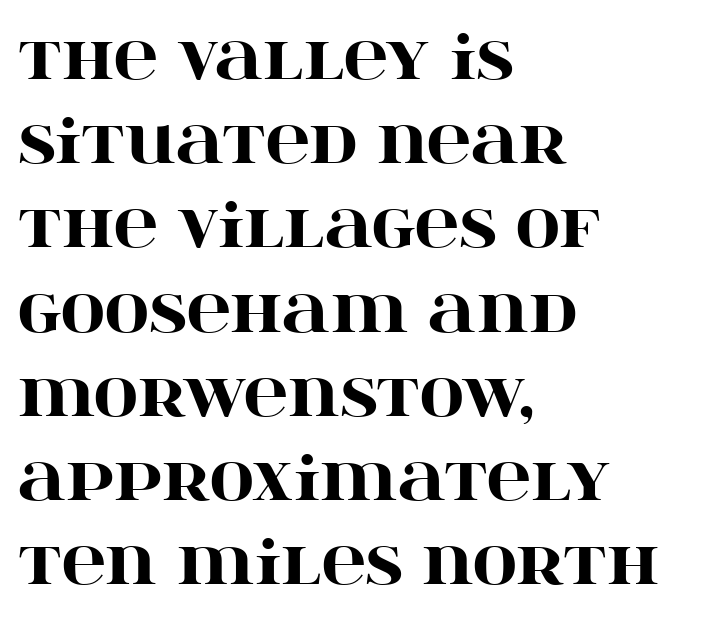
Q: Is the text bold? A: Yes.
Q: Is the text italic (slanted)? A: No, it is upright.
Q: Is the typeface a serif or a sans-serif typeface? A: Serif.
Q: Is the text underlined? A: No.
Q: How is the paragraph aligned? A: Left-aligned.
Q: Is the spacing between letters normal or unusually wide? A: Normal.
Q: Is the spacing between lines tight, normal or loose? A: Normal.
Q: Width (condensed, normal, or wide)? A: Wide.
Q: Stroke contrast? A: High.
Q: x-height? A: Large.
Q: Monospaced? A: No.
